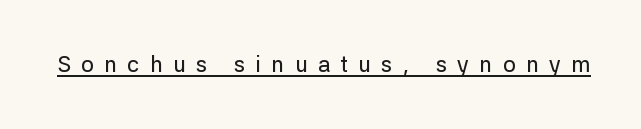
Q: Is the text italic (slanted)? A: No, it is upright.
Q: Is the text underlined? A: Yes.
Q: Is the spacing between letters normal or unusually wide? A: Unusually wide.
